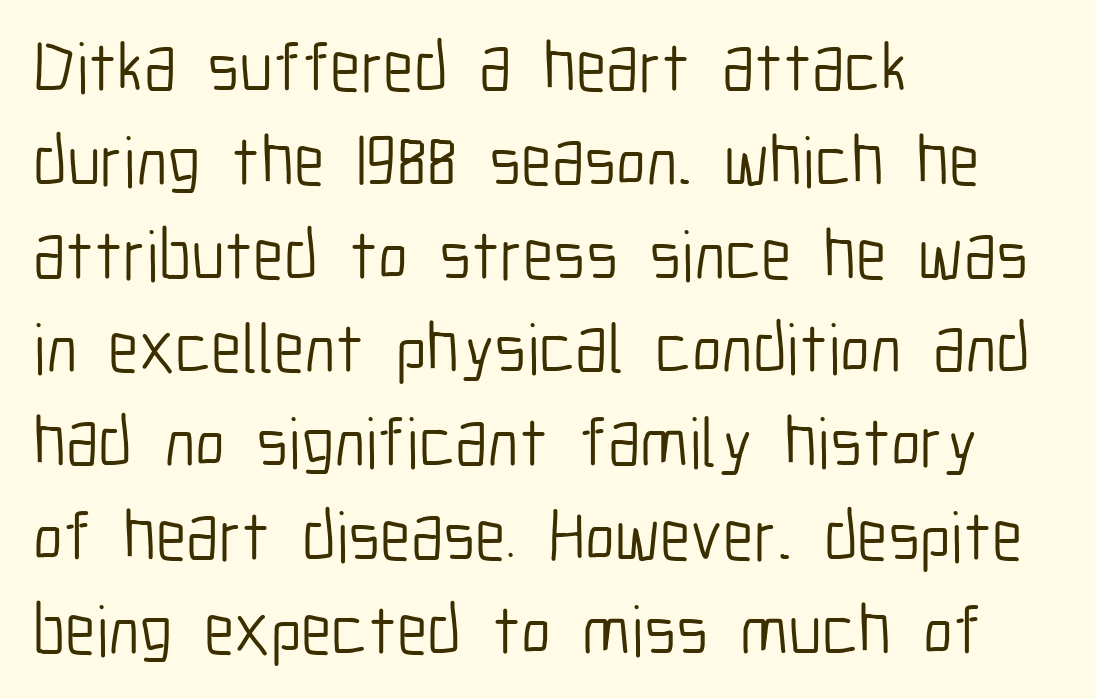
Between one letter and the next there's only the usual sliver of space. Think of a printed novel: that variable character pitch is what you see here. The baseline area is clear. Posture: vertical.
